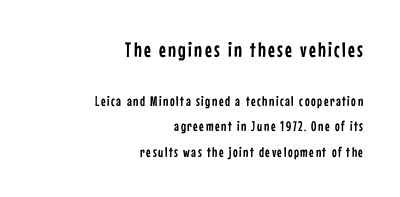
{"italic": "no", "underline": "no", "align": "right", "line_spacing_ratio": 1.82, "larger_block": "first", "size_ratio": 1.5, "glyph_px": 21}
